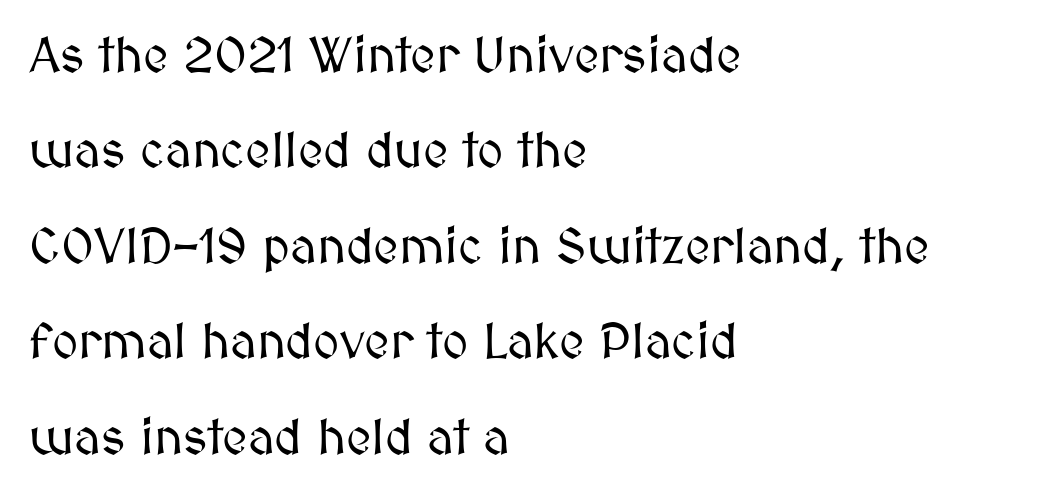
No italicization has been applied; the sample stays upright. Airy leading. Looks like regular typesetting: each glyph gets only the width it needs. Words appear dense and cohesive because spacing is normal. These lines stack with their left ends in a neat column. Decoration check: the copy has no underline.
